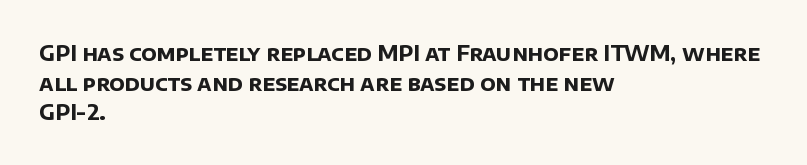
{"bold": "yes", "underline": "no", "align": "left", "line_spacing": "normal", "line_spacing_ratio": 1.41, "letter_spacing": "normal", "letter_spacing_em": 0.0, "glyph_px": 21}
